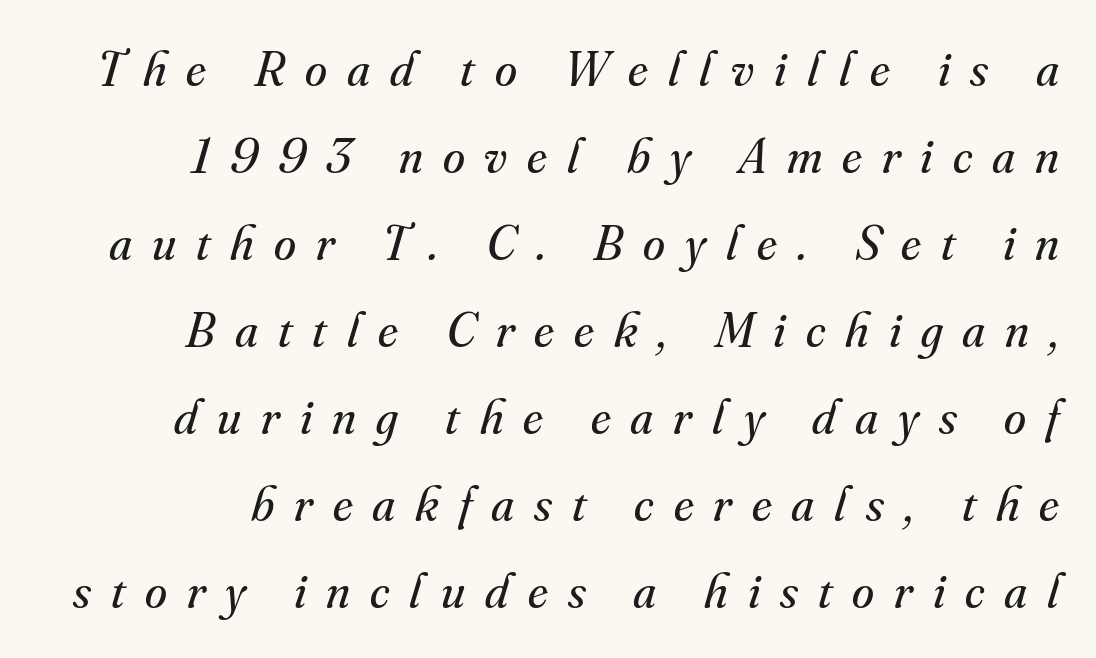
{"serif": "yes", "italic": "yes", "lean": "right", "slant_degrees": 16, "bold": "no", "weight": "regular", "width": "normal", "stroke_contrast": "medium", "x_height": "small", "monospaced": "no", "underline": "no", "align": "right", "line_spacing_ratio": 1.74, "letter_spacing": "wide", "letter_spacing_em": 0.4, "glyph_px": 50}
